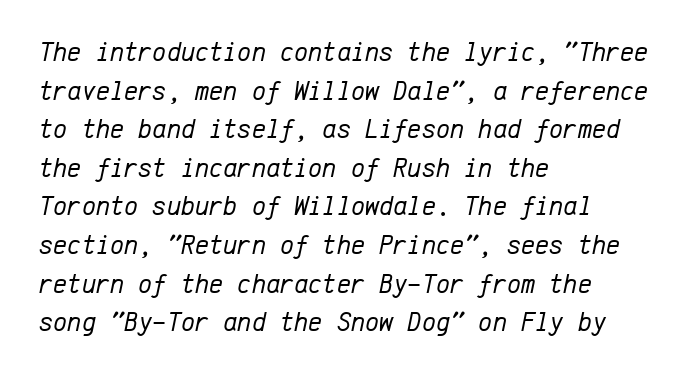
The strokes are not fattened; the text isn't bold. These lines sit exactly where default settings would place them. This rendering uses left alignment, leaving the right contour irregular. You can tell it's italic because the verticals aren't actually vertical.
